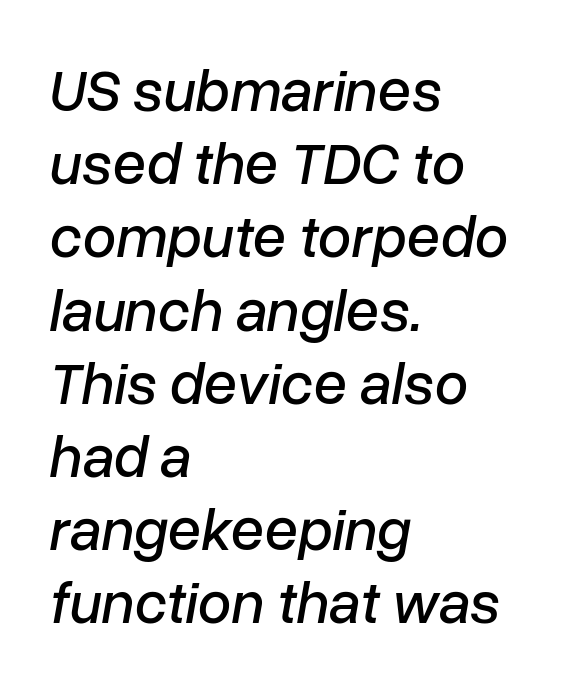
{"italic": "yes", "lean": "right", "slant_degrees": 10, "width": "normal", "stroke_contrast": "low", "x_height": "medium", "monospaced": "no", "underline": "no", "align": "left", "line_spacing_ratio": 1.22, "letter_spacing": "normal", "letter_spacing_em": 0.0, "glyph_px": 60}
